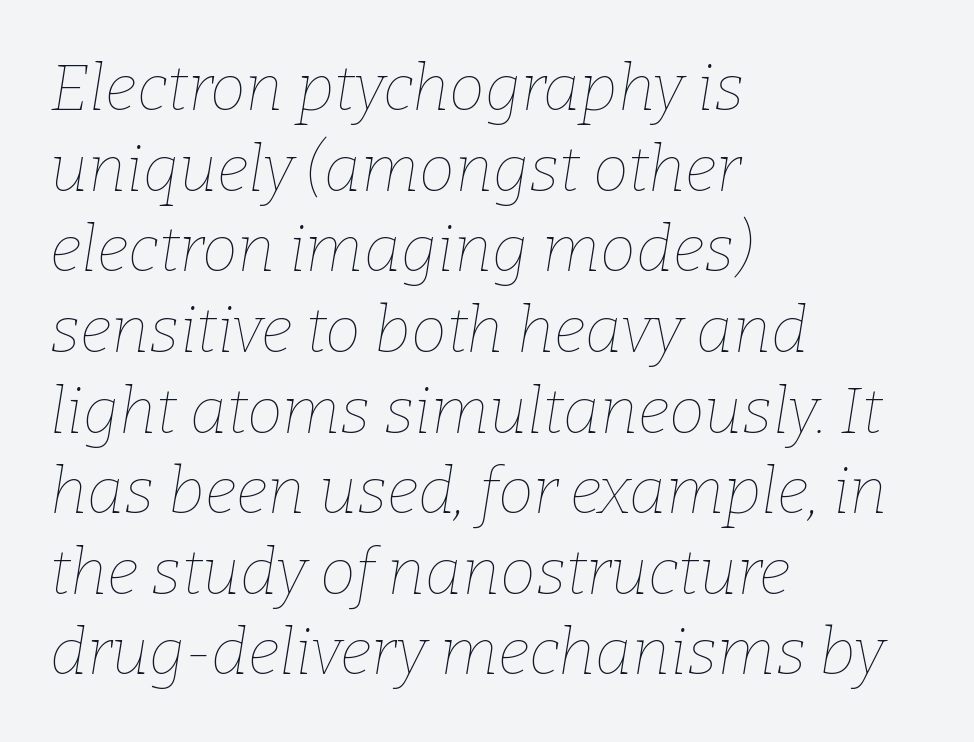
The image shows 64 px thin type, italic (leaning right); set left-aligned, normal line spacing (1.26x), normal letter spacing, not underlined; low stroke contrast and a medium x-height.
